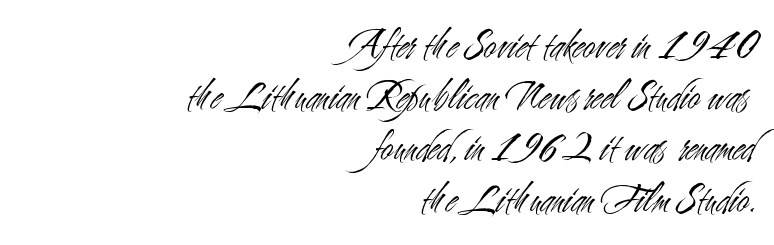
{"serif": "no", "bold": "no", "weight": "light", "width": "condensed", "stroke_contrast": "medium", "x_height": "small", "monospaced": "no", "underline": "no", "align": "right", "line_spacing_ratio": 1.19, "letter_spacing": "normal", "letter_spacing_em": 0.0, "glyph_px": 43}
